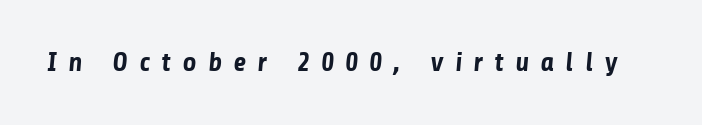
{"bold": "yes", "underline": "no", "letter_spacing": "wide", "letter_spacing_em": 0.42, "glyph_px": 27}
